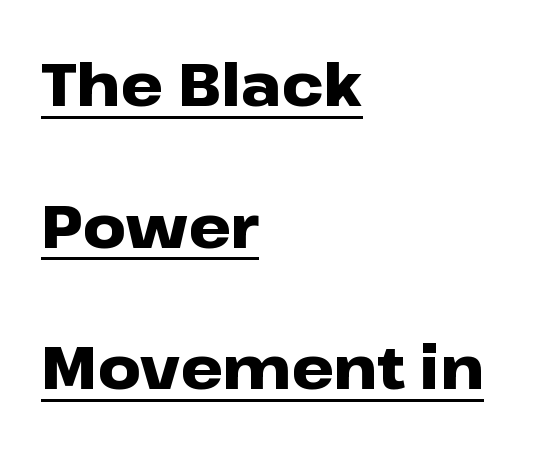
{"serif": "no", "italic": "no", "bold": "yes", "weight": "heavy", "width": "wide", "stroke_contrast": "low", "x_height": "medium", "monospaced": "no", "underline": "yes", "align": "left", "line_spacing": "loose", "line_spacing_ratio": 2.36, "letter_spacing": "normal", "letter_spacing_em": 0.0, "glyph_px": 60}
